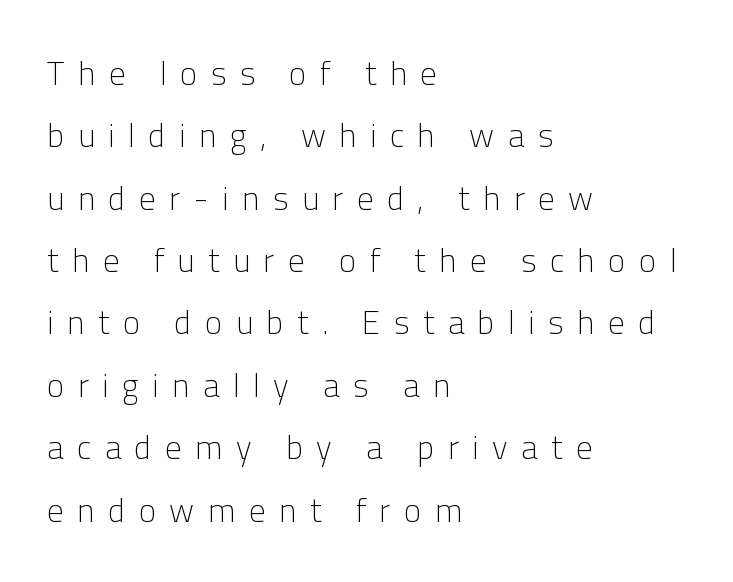
Q: Is the text bold? A: No.
Q: Is the text italic (slanted)? A: No, it is upright.
Q: Is the typeface a serif or a sans-serif typeface? A: Sans-serif.
Q: Is the text underlined? A: No.
Q: How is the paragraph aligned? A: Left-aligned.
Q: Is the spacing between letters normal or unusually wide? A: Unusually wide.
Q: Width (condensed, normal, or wide)? A: Normal.
Q: Stroke contrast? A: Low.
Q: x-height? A: Medium.
Q: Monospaced? A: No.
